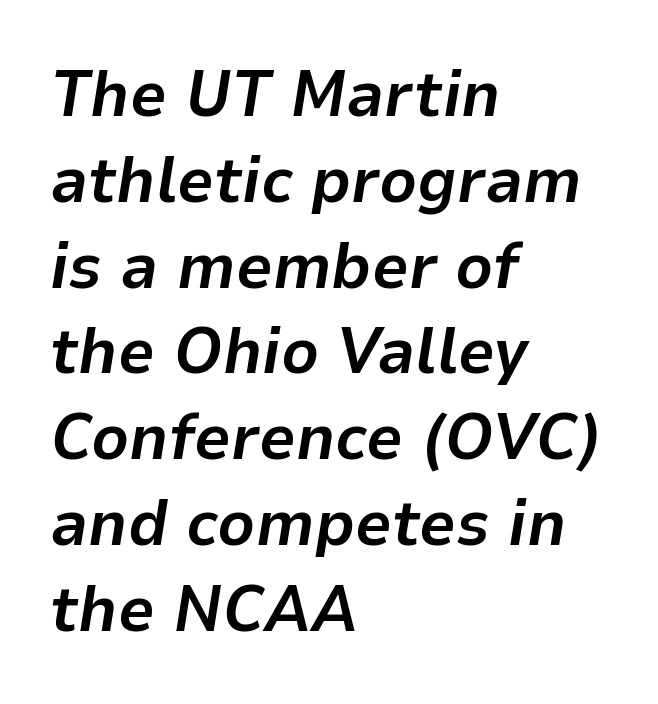
The image shows 65 px bold type, italic (leaning right); set left-aligned, normal line spacing (1.32x), normal letter spacing, not underlined; low stroke contrast and a medium x-height.
